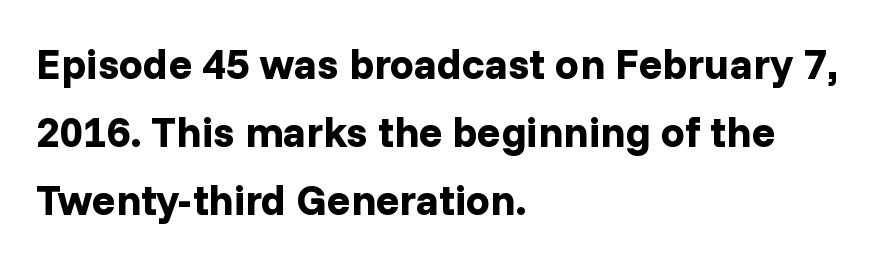
Q: Is the text bold? A: Yes.
Q: Is the text italic (slanted)? A: No, it is upright.
Q: Is the typeface a serif or a sans-serif typeface? A: Sans-serif.
Q: Is the text underlined? A: No.
Q: How is the paragraph aligned? A: Left-aligned.
Q: Is the spacing between letters normal or unusually wide? A: Normal.
Q: Is the spacing between lines tight, normal or loose? A: Normal.
Q: Width (condensed, normal, or wide)? A: Normal.
Q: Stroke contrast? A: Low.
Q: x-height? A: Medium.
Q: Monospaced? A: No.
